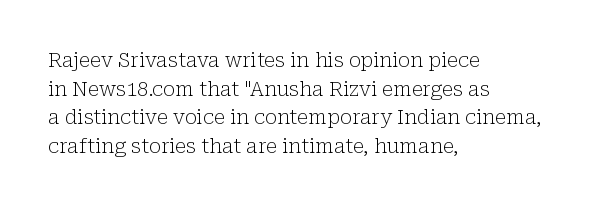
Honestly, the letter spacing is just normal — you wouldn't notice it. Every row of glyphs begins at an identical x-position on the left. The lettering holds an erect, upright posture throughout. A typesetter would call this leading conventional body-copy spacing.
